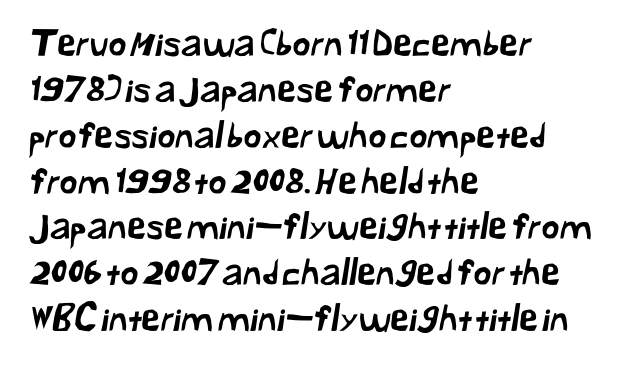
Q: Is the typeface a serif or a sans-serif typeface? A: Sans-serif.
Q: Is the text underlined? A: No.
Q: How is the paragraph aligned? A: Left-aligned.
Q: Is the spacing between letters normal or unusually wide? A: Normal.
Q: Is the spacing between lines tight, normal or loose? A: Normal.
Q: Width (condensed, normal, or wide)? A: Normal.
Q: Stroke contrast? A: Low.
Q: x-height? A: Medium.
Q: Monospaced? A: No.
